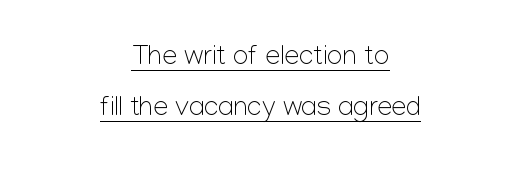
The image shows 27 px text type, upright; set centered, line spacing 1.89x, normal letter spacing, underlined.
